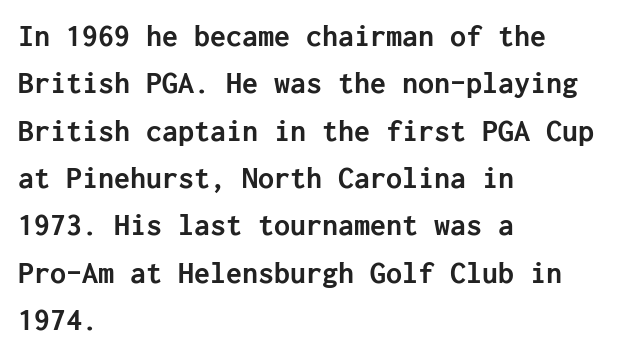
Alignment: flush left. The sample has been set heavy, in full bold. Every character sits straight up, as roman type does. No extra tracking has been applied to these lines.
